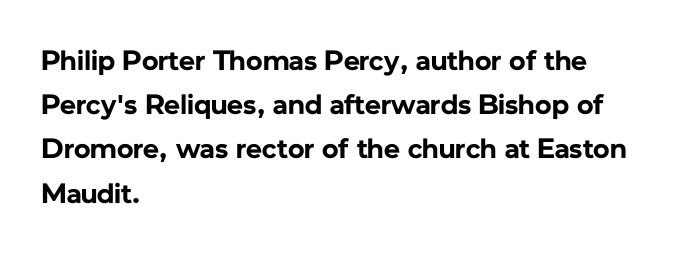
The image shows 28 px bold sans-serif type, upright; set left-aligned, normal line spacing (1.58x), normal letter spacing, not underlined; low stroke contrast and a medium x-height.
